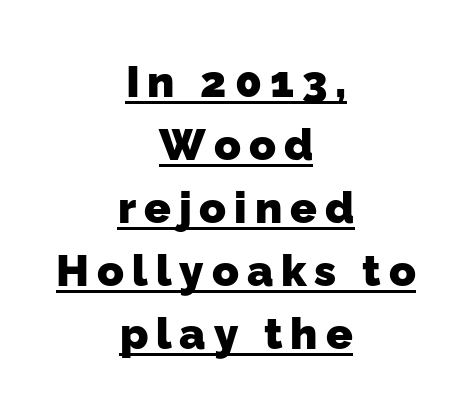
The image shows 44 px heavy sans-serif type; set centered, normal line spacing (1.43x), underlined; low stroke contrast and a medium x-height.
